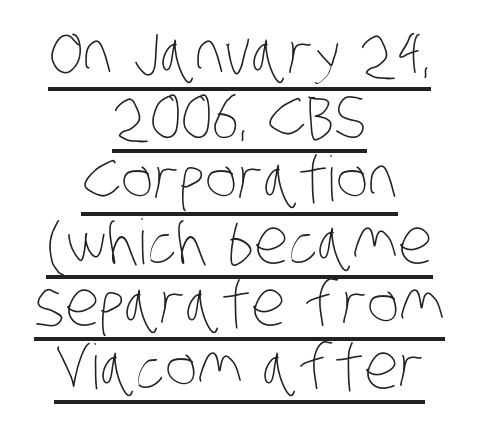
Descenders here cross a horizontal rule under the line. The text block is weighted toward neither margin, spreading evenly from the middle. Is the stroke heavy? The answer is a plain regular-or-lighter. Cramped leading. Each letter keeps its own natural width here, so spacing adapts to shape.
